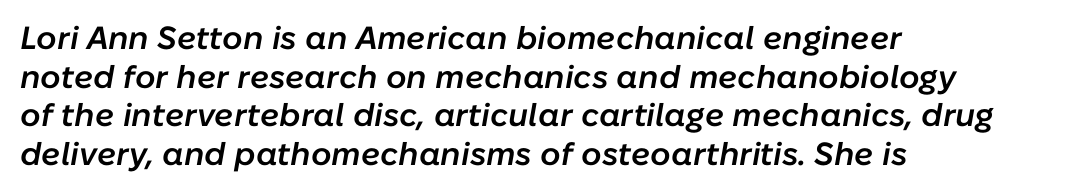
The image shows 32 px semibold type, italic (leaning right); set left-aligned, line spacing 1.21x, normal letter spacing, not underlined; low stroke contrast and a medium x-height.
